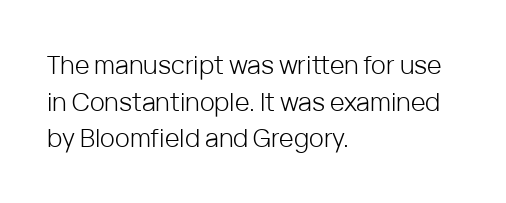
Weight: in the light-to-regular range. In CSS terms this would be text-align: left. The letters stand straight up with perfectly vertical stems. Each new line begins a customary step beneath the previous one. Characters follow at the spacing the type designer built in.
